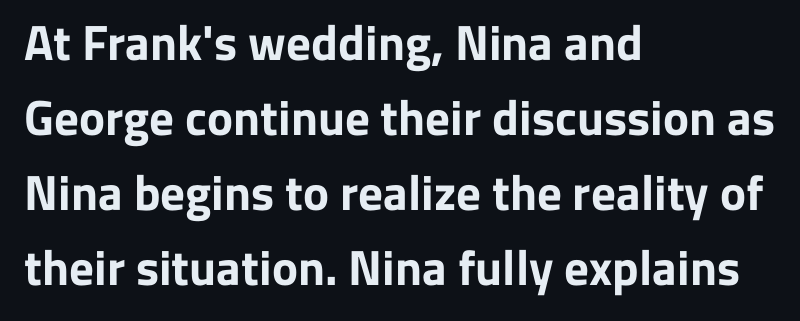
{"serif": "no", "italic": "no", "bold": "yes", "weight": "bold", "width": "normal", "stroke_contrast": "low", "x_height": "medium", "monospaced": "no", "underline": "no", "align": "left", "line_spacing": "normal", "line_spacing_ratio": 1.53, "letter_spacing": "normal", "letter_spacing_em": 0.0, "glyph_px": 49}
